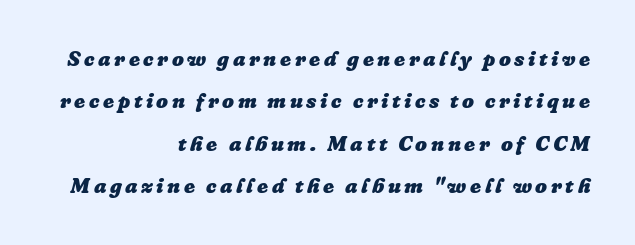
{"italic": "yes", "lean": "right", "slant_degrees": 16, "bold": "yes", "underline": "no", "align": "right", "line_spacing": "loose", "line_spacing_ratio": 2.02, "glyph_px": 21}
